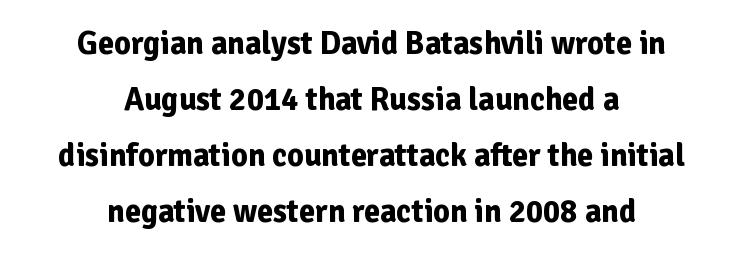
Which margin do the lines hug? Neither — every line sits in the middle. The space beneath each line is pristine and unruled. Heft: maximum for text — a bold. Every stem runs plumb, perpendicular to the baseline.
